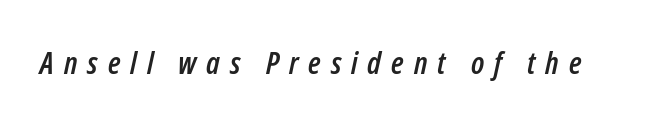
{"italic": "yes", "lean": "right", "slant_degrees": 12, "width": "condensed", "stroke_contrast": "low", "x_height": "medium", "monospaced": "no", "underline": "no", "letter_spacing": "wide", "letter_spacing_em": 0.32, "glyph_px": 31}
